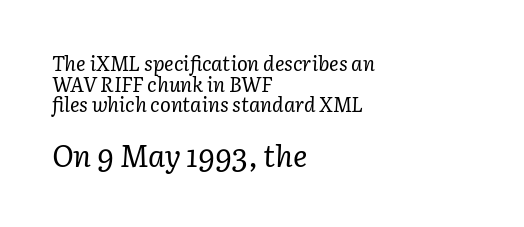
The image shows 30 px regular-weight serif type, italic (leaning right); set left-aligned, tight line spacing (1.03x), normal letter spacing, not underlined; the second (bottom) block is 1.5x larger; low stroke contrast and a medium x-height.
